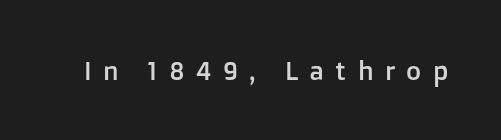
A roman cut, with each character standing at attention. Someone cranked the tracking dial way up on this one. Descender tails drop into unmarked territory.
